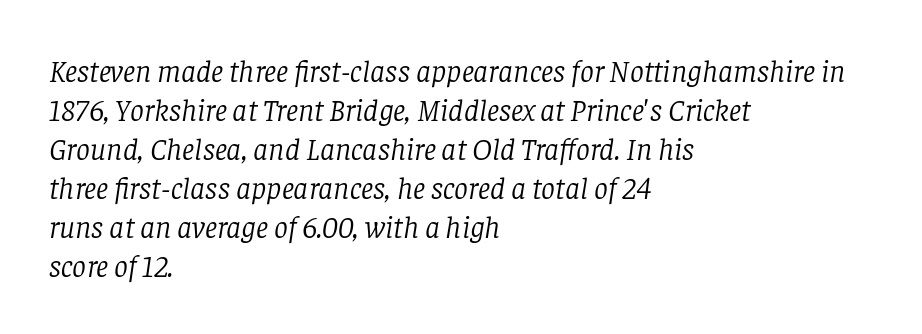
{"serif": "yes", "italic": "yes", "lean": "right", "slant_degrees": 8, "bold": "no", "weight": "light", "width": "normal", "stroke_contrast": "low", "x_height": "large", "monospaced": "no", "underline": "no", "align": "left", "line_spacing": "normal", "line_spacing_ratio": 1.26, "letter_spacing": "normal", "letter_spacing_em": 0.0, "glyph_px": 31}
